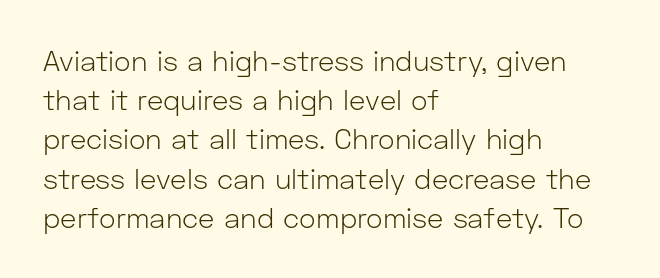
The image shows 28 px light sans-serif type, upright; set left-aligned, normal line spacing (1.4x), normal letter spacing, not underlined; low stroke contrast and a medium x-height.
